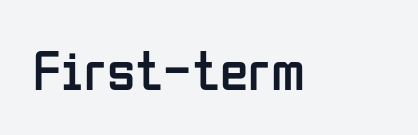
Q: Is the text bold? A: No.
Q: Is the text italic (slanted)? A: No, it is upright.
Q: Is the typeface a serif or a sans-serif typeface? A: Sans-serif.
Q: Is the text underlined? A: No.
Q: Is the spacing between letters normal or unusually wide? A: Normal.
Q: Width (condensed, normal, or wide)? A: Condensed.
Q: Stroke contrast? A: Low.
Q: x-height? A: Medium.
Q: Monospaced? A: No.
